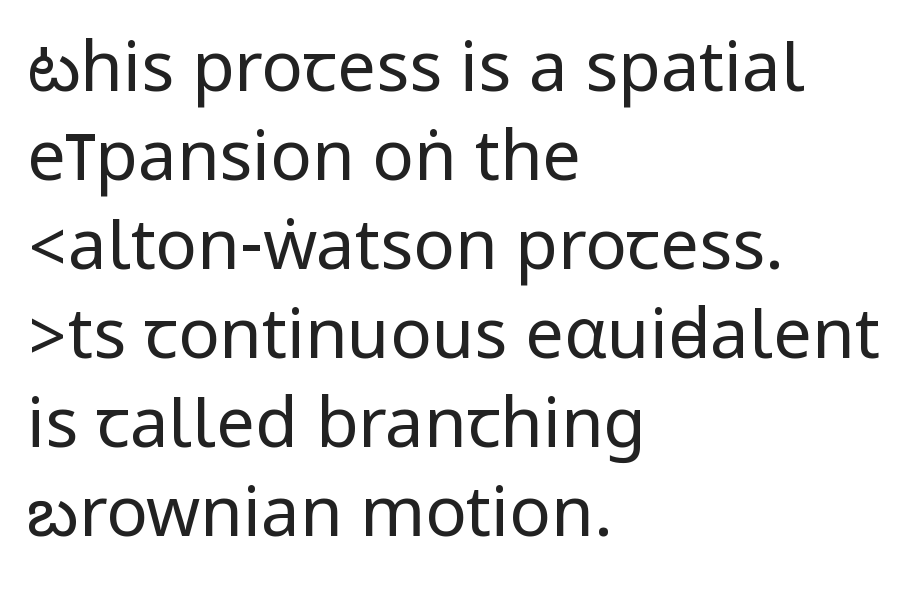
{"serif": "no", "italic": "no", "bold": "no", "weight": "regular", "width": "condensed", "stroke_contrast": "low", "underline": "no", "align": "left", "line_spacing": "normal", "line_spacing_ratio": 1.29, "letter_spacing": "normal", "letter_spacing_em": 0.0, "glyph_px": 69}
